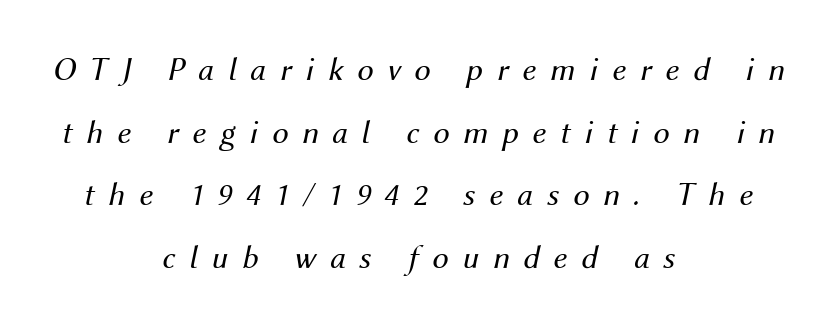
In terms of leading, this rendering errs on the spacious side. The characters are drawn with everyday or finer stroke widths. Short and long lines alike share a common midpoint. The foot of each line stays bare and open.
